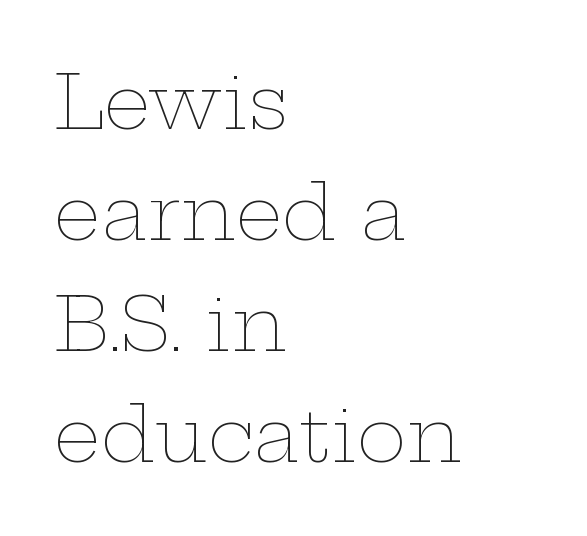
The image shows 75 px thin, wide type, upright; set left-aligned, normal line spacing (1.48x), normal letter spacing, not underlined; low stroke contrast and a medium x-height.
